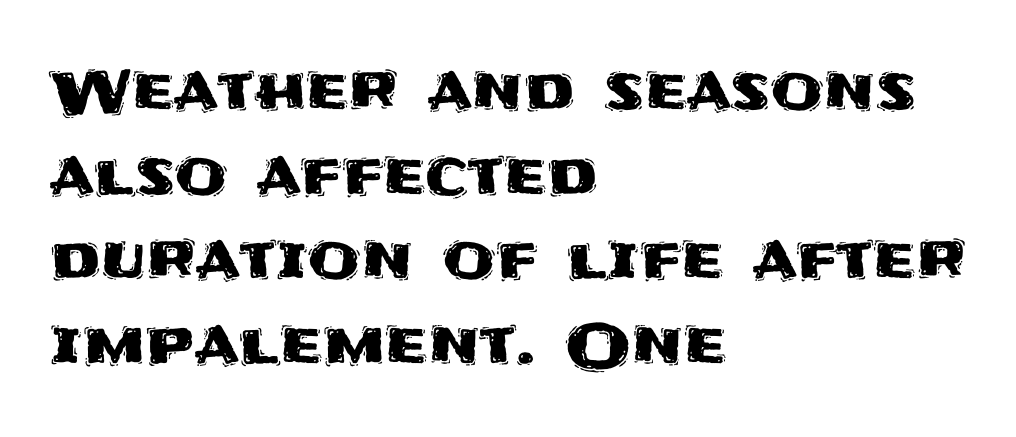
Q: Is the text italic (slanted)? A: No, it is upright.
Q: Is the typeface a serif or a sans-serif typeface? A: Sans-serif.
Q: Is the text underlined? A: No.
Q: How is the paragraph aligned? A: Left-aligned.
Q: Is the spacing between letters normal or unusually wide? A: Normal.
Q: Is the spacing between lines tight, normal or loose? A: Normal.
Q: Width (condensed, normal, or wide)? A: Normal.
Q: Stroke contrast? A: Medium.
Q: x-height? A: Large.
Q: Monospaced? A: No.
